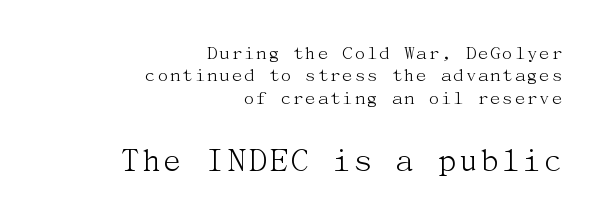
Notice how the stems are strictly vertical — no italics here. Typographically, this falls in the serif category. The cut favours lightness, reaching ordinary text weight at its darkest. Typeset ragged left — the right edge is the straight one. Each word holds together tightly as a unit, with standard inter-letter gaps.
